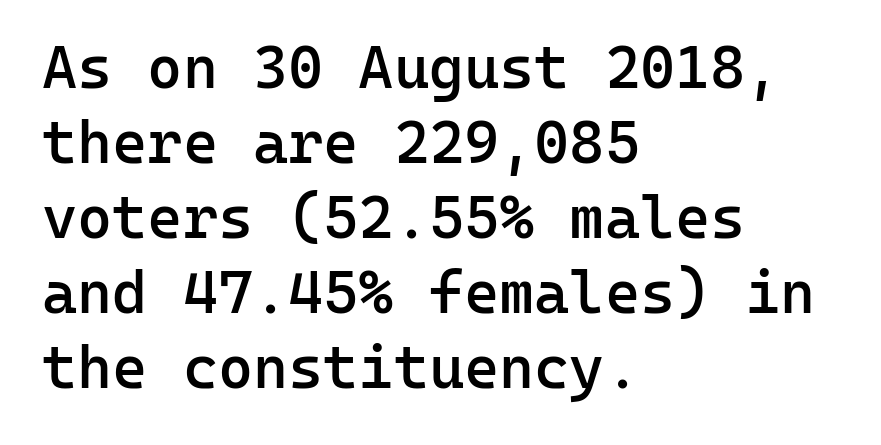
Line spacing here is normal. Is the type bold? Partly — it's a semibold, heavier than regular but not fully bold. Think of a typewriter: that constant character pitch is what you see here. Quick note: underline off. You can tell it's not italic because the verticals are truly vertical.
